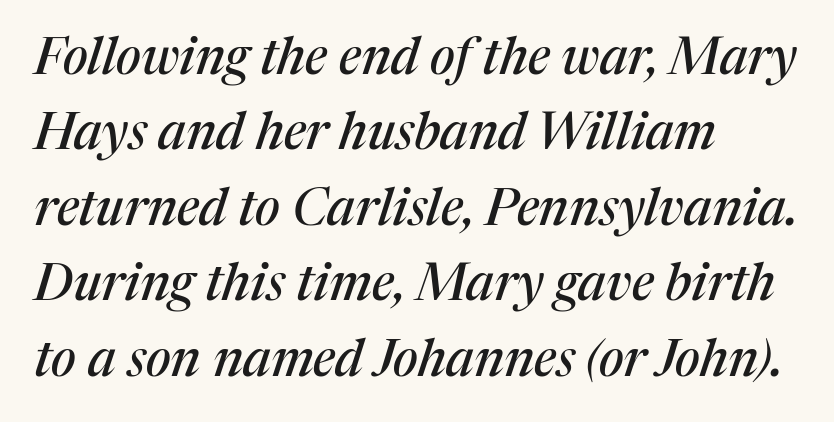
Q: Is the text italic (slanted)? A: Yes, it leans right by about 17 degrees.
Q: Is the typeface a serif or a sans-serif typeface? A: Serif.
Q: Is the text underlined? A: No.
Q: How is the paragraph aligned? A: Left-aligned.
Q: Is the spacing between letters normal or unusually wide? A: Normal.
Q: Is the spacing between lines tight, normal or loose? A: Normal.
Q: Width (condensed, normal, or wide)? A: Normal.
Q: Stroke contrast? A: Medium.
Q: x-height? A: Medium.
Q: Monospaced? A: No.
